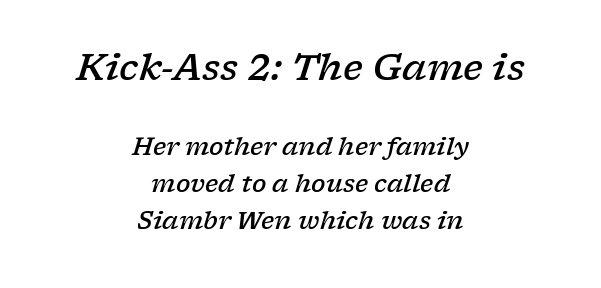
The image shows 36 px semibold, wide serif type, italic (leaning right); set centered, normal line spacing (1.54x), normal letter spacing, not underlined; the first (top) block is 1.5x larger; low stroke contrast and a medium x-height.
